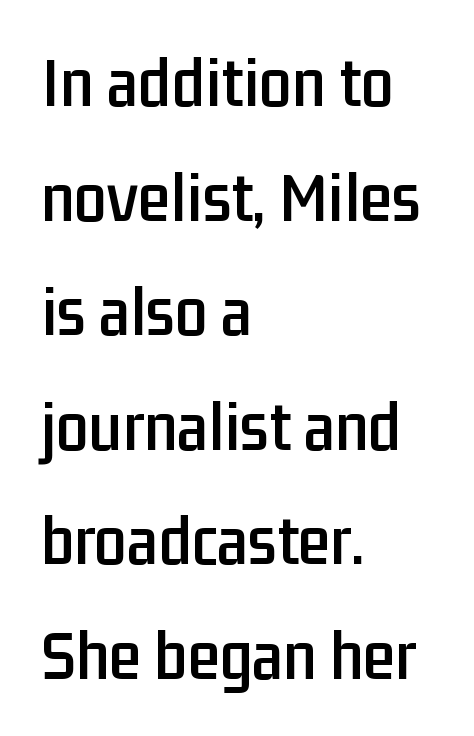
{"serif": "no", "italic": "no", "width": "condensed", "stroke_contrast": "low", "x_height": "medium", "monospaced": "no", "underline": "no", "align": "left", "line_spacing": "normal", "line_spacing_ratio": 1.57, "letter_spacing": "normal", "letter_spacing_em": 0.0, "glyph_px": 73}
